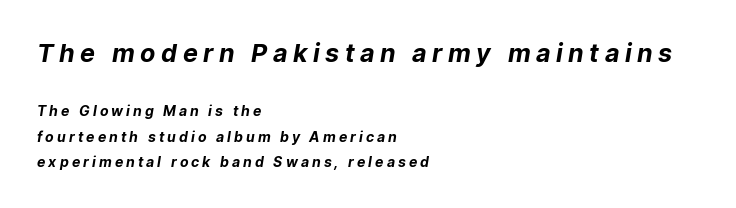
{"bold": "yes", "underline": "no", "align": "left", "line_spacing_ratio": 1.81, "letter_spacing": "wide", "letter_spacing_em": 0.22, "larger_block": "first", "size_ratio": 1.79, "glyph_px": 25}
